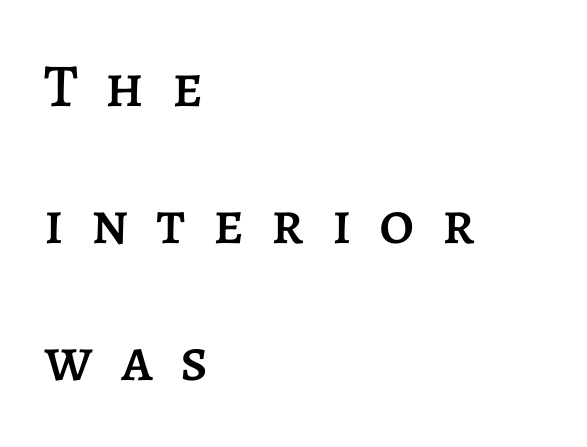
Italic: no, the glyphs are upright roman. If you drew a ruler down the left edge, every line would touch it. Widely set lines give the paragraph a tall, airy silhouette. Students, note that the glyphs here are deliberately spaced far apart.
